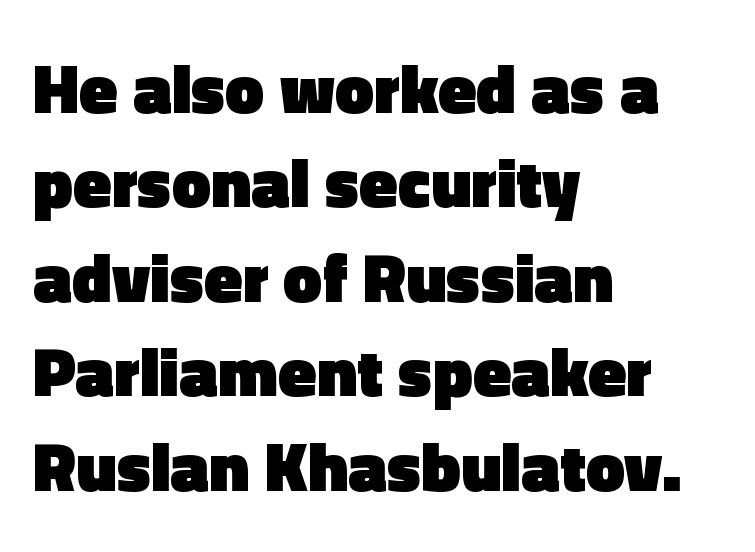
The image shows 70 px heavy sans-serif type, upright; set left-aligned, normal line spacing (1.35x), normal letter spacing, not underlined; a medium x-height.
